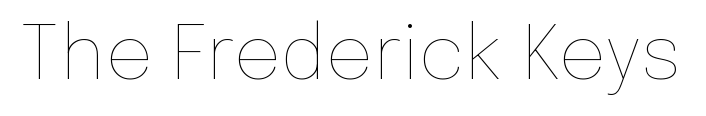
Every stem runs plumb, perpendicular to the baseline. Here the designer chose a conventional face with non-uniform glyph widths. The passage shown has conventional tracking throughout. Nothing heavy about these letters — not bold at all. Plain, unruled lines of type.
